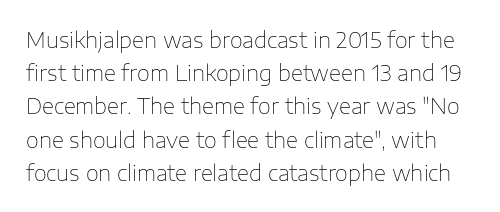
The image shows 21 px text type, upright; set normal line spacing (1.58x), normal letter spacing, not underlined.
